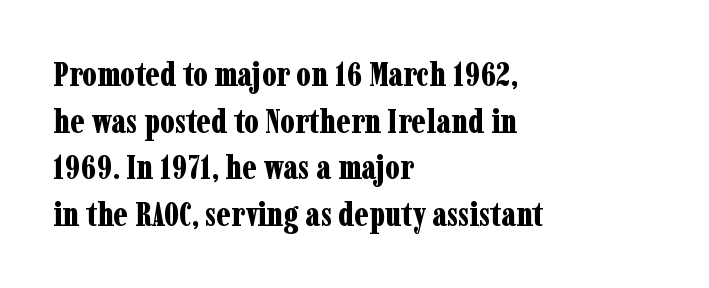
A typesetter would call this zero additional tracking. These lines are rendered in a variable-pitch font. Leading matches the norm, producing a regular column. Caption: bold face, heavy strokes. If you drew a line through each stem, it would be perfectly vertical.
